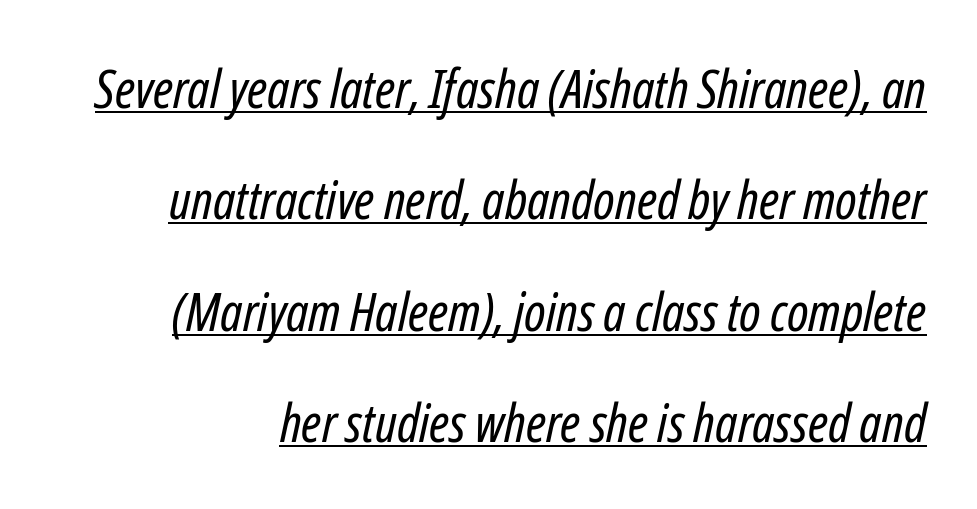
{"italic": "yes", "lean": "right", "slant_degrees": 12, "bold": "no", "weight": "regular", "width": "condensed", "stroke_contrast": "low", "x_height": "medium", "monospaced": "no", "underline": "yes", "line_spacing": "loose", "line_spacing_ratio": 2.1, "letter_spacing": "normal", "letter_spacing_em": 0.0, "glyph_px": 53}
